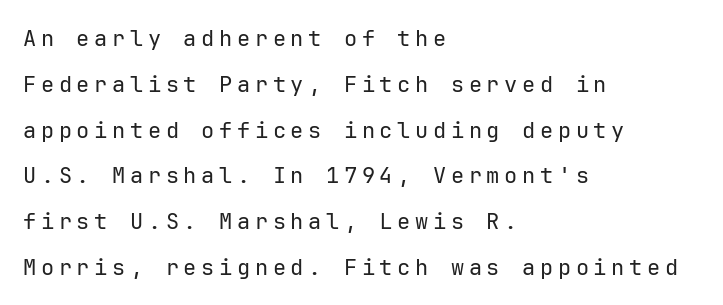
Q: Is the text bold? A: No.
Q: Is the text italic (slanted)? A: No, it is upright.
Q: Is the text underlined? A: No.
Q: How is the paragraph aligned? A: Left-aligned.
Q: Is the spacing between letters normal or unusually wide? A: Unusually wide.
Q: Is the spacing between lines tight, normal or loose? A: Loose.
